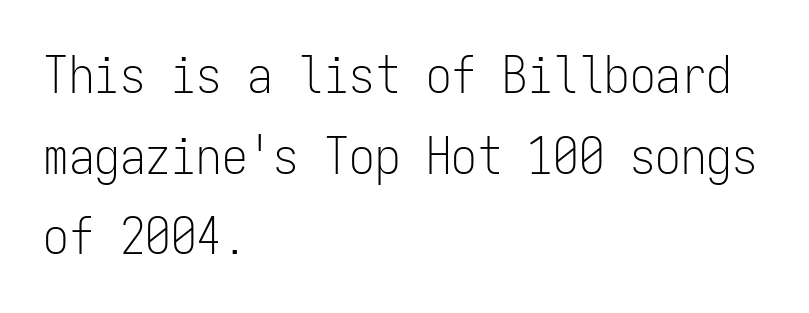
Q: Is the text bold? A: No.
Q: Is the text italic (slanted)? A: No, it is upright.
Q: Is the typeface a serif or a sans-serif typeface? A: Sans-serif.
Q: Is the text underlined? A: No.
Q: How is the paragraph aligned? A: Left-aligned.
Q: Is the spacing between letters normal or unusually wide? A: Normal.
Q: Is the spacing between lines tight, normal or loose? A: Normal.
Q: Width (condensed, normal, or wide)? A: Condensed.
Q: Stroke contrast? A: Low.
Q: x-height? A: Medium.
Q: Monospaced? A: Yes.
